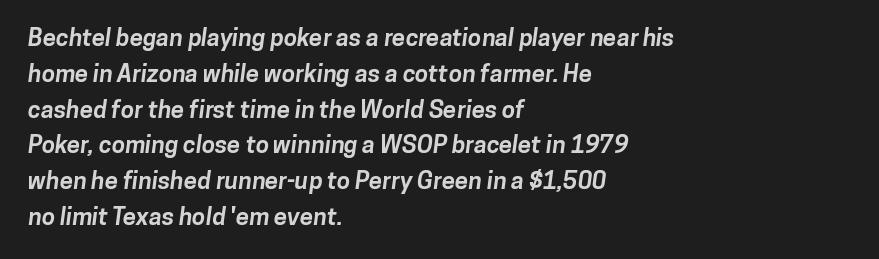
The image shows 24 px bold type; set left-aligned, normal line spacing (1.49x), normal letter spacing, not underlined.
